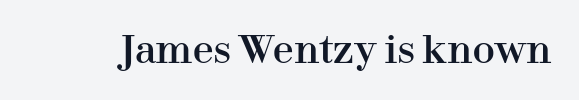
Q: Is the text italic (slanted)? A: No, it is upright.
Q: Is the typeface a serif or a sans-serif typeface? A: Serif.
Q: Is the text underlined? A: No.
Q: Is the spacing between letters normal or unusually wide? A: Normal.
Q: Width (condensed, normal, or wide)? A: Normal.
Q: Stroke contrast? A: High.
Q: x-height? A: Medium.
Q: Monospaced? A: No.
